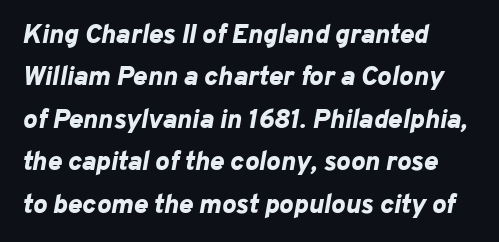
Q: Is the text bold? A: Yes.
Q: Is the text italic (slanted)? A: Yes, it leans right by about 10 degrees.
Q: Is the text underlined? A: No.
Q: How is the paragraph aligned? A: Left-aligned.
Q: Is the spacing between letters normal or unusually wide? A: Normal.
Q: Is the spacing between lines tight, normal or loose? A: Normal.
